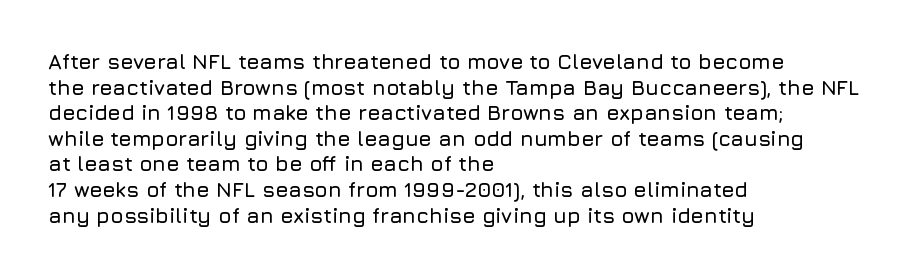
{"italic": "no", "underline": "no", "align": "left", "line_spacing_ratio": 1.22, "letter_spacing": "normal", "letter_spacing_em": 0.0, "glyph_px": 21}
